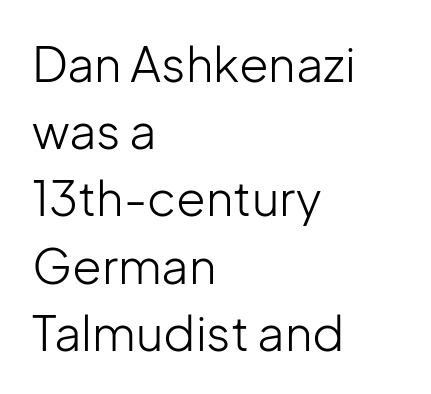
{"serif": "no", "italic": "no", "bold": "no", "weight": "light", "width": "normal", "stroke_contrast": "low", "x_height": "medium", "monospaced": "no", "underline": "no", "align": "left", "line_spacing": "normal", "line_spacing_ratio": 1.4, "letter_spacing": "normal", "letter_spacing_em": 0.0, "glyph_px": 48}
